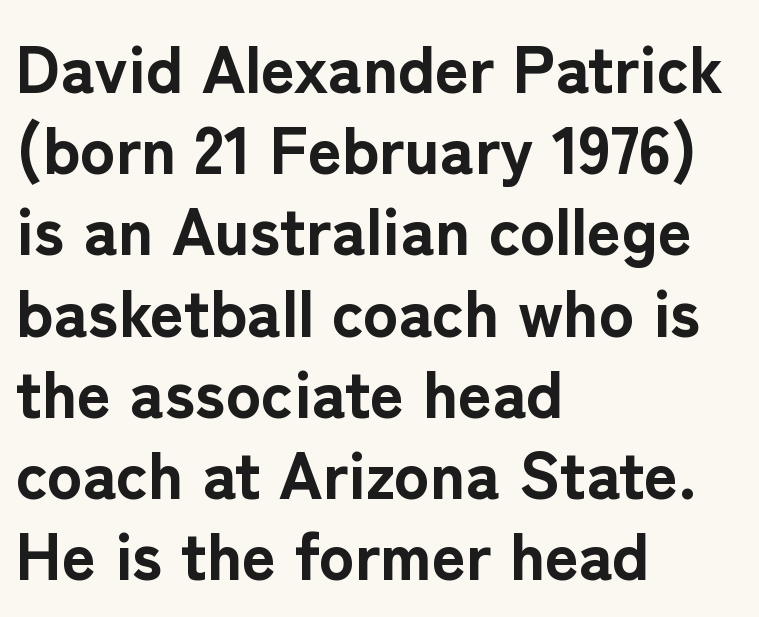
{"serif": "no", "italic": "no", "bold": "yes", "weight": "bold", "width": "normal", "stroke_contrast": "low", "x_height": "medium", "monospaced": "no", "underline": "no", "align": "left", "line_spacing_ratio": 1.23, "letter_spacing": "normal", "letter_spacing_em": 0.0, "glyph_px": 66}
